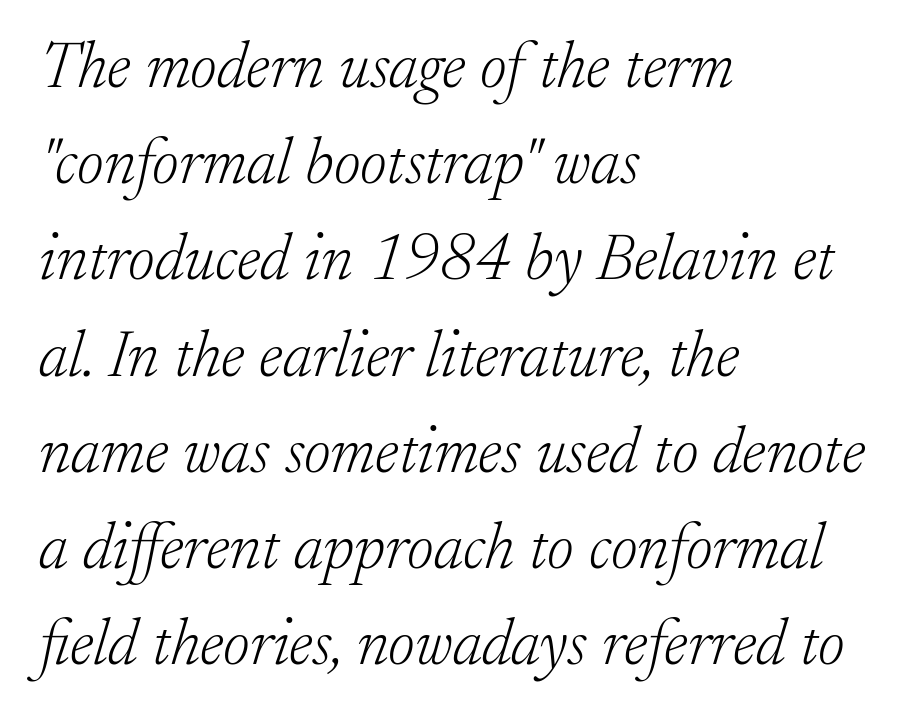
The words here are not underlined. Regarding serifs, this sample has them. Character widths vary here, with narrow letters taking less room than wide ones. A typesetter would call this leading conventional body-copy spacing. Every row of glyphs begins at an identical x-position on the left. This sample uses an oblique cut, with every glyph tilted off the vertical.
